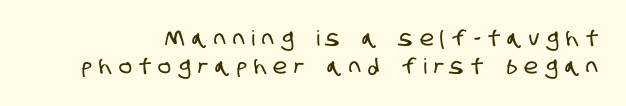
Q: Is the text underlined? A: No.
Q: Is the spacing between letters normal or unusually wide? A: Unusually wide.
Q: Is the spacing between lines tight, normal or loose? A: Normal.
